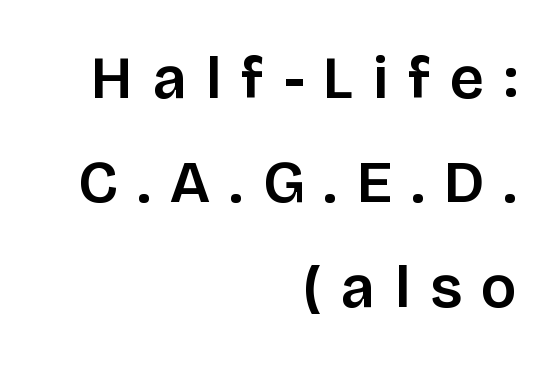
If you drew a line through each stem, it would be perfectly vertical. I'd call this a sans setting — the letters go barefoot. The gaps between neighbouring characters are conspicuously large. Is this a fixed-width face? No — the glyphs have proportional, varying widths. The words here are not underlined. The passage is arranged like a letterhead date or caption credit — flush right.
